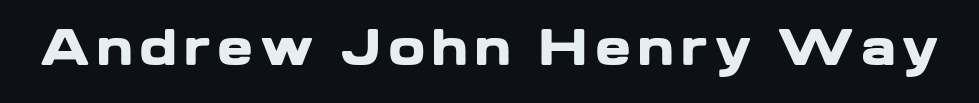
The image shows 48 px heavy, wide sans-serif type, upright; set not underlined; low stroke contrast and a medium x-height.
